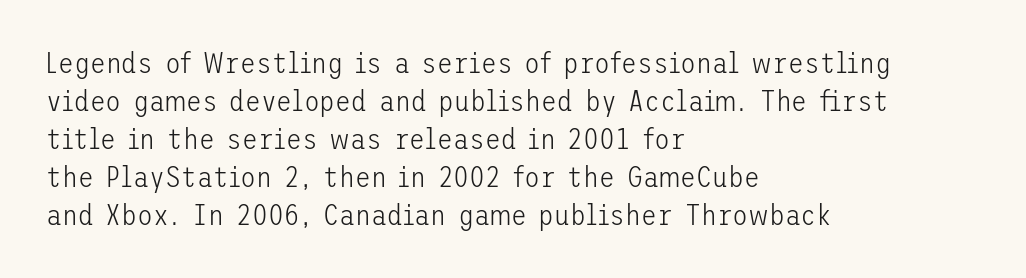
Q: Is the text bold? A: No.
Q: Is the text italic (slanted)? A: No, it is upright.
Q: Is the typeface a serif or a sans-serif typeface? A: Sans-serif.
Q: Is the text underlined? A: No.
Q: How is the paragraph aligned? A: Left-aligned.
Q: Is the spacing between letters normal or unusually wide? A: Normal.
Q: Is the spacing between lines tight, normal or loose? A: Normal.
Q: Width (condensed, normal, or wide)? A: Normal.
Q: Stroke contrast? A: Low.
Q: x-height? A: Medium.
